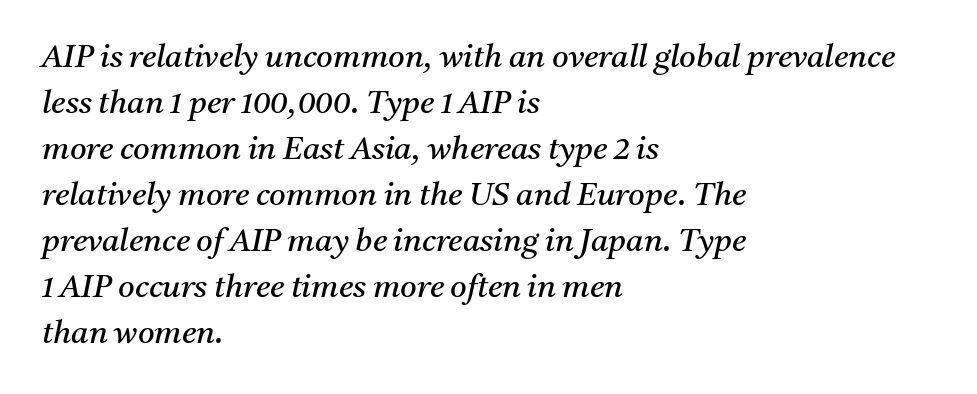
{"serif": "yes", "italic": "yes", "lean": "right", "slant_degrees": 11, "bold": "no", "weight": "regular", "width": "normal", "stroke_contrast": "medium", "x_height": "medium", "monospaced": "no", "underline": "no", "align": "left", "line_spacing": "normal", "line_spacing_ratio": 1.44, "letter_spacing": "normal", "letter_spacing_em": 0.0, "glyph_px": 32}
